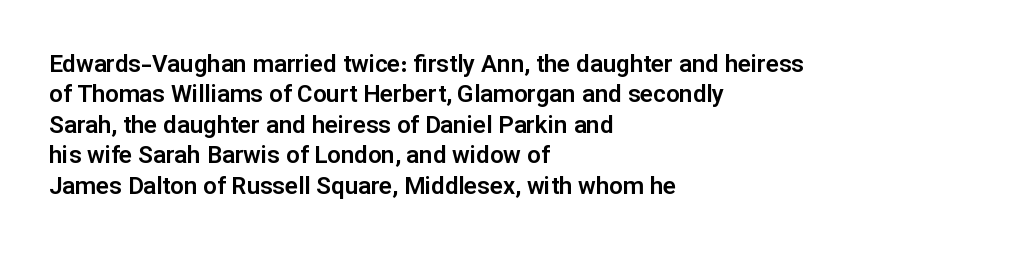
{"italic": "no", "underline": "no", "align": "left", "line_spacing": "normal", "line_spacing_ratio": 1.27, "letter_spacing": "normal", "letter_spacing_em": 0.0, "glyph_px": 24}
